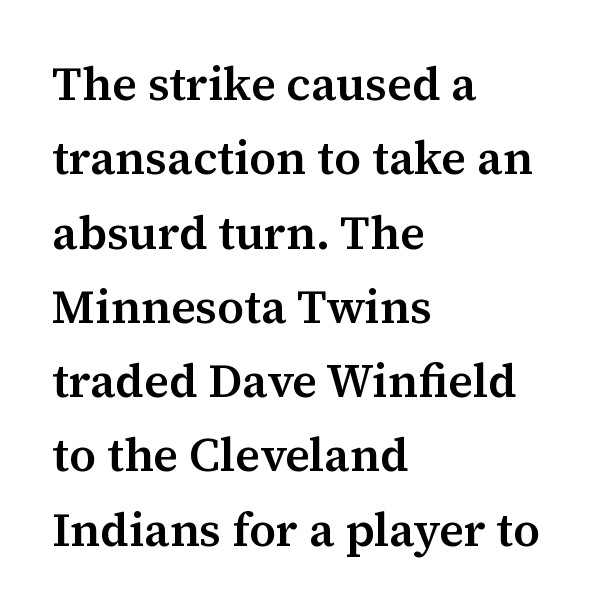
The image shows 47 px semibold serif type, upright; set left-aligned, normal line spacing (1.58x), normal letter spacing, not underlined; medium stroke contrast and a medium x-height.
